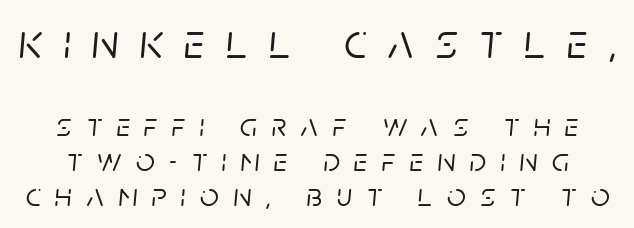
{"italic": "yes", "lean": "right", "slant_degrees": 5, "width": "normal", "stroke_contrast": "low", "x_height": "large", "monospaced": "no", "underline": "no", "line_spacing": "tight", "line_spacing_ratio": 1.06, "letter_spacing": "wide", "letter_spacing_em": 0.44, "larger_block": "first", "size_ratio": 1.48, "glyph_px": 49}
